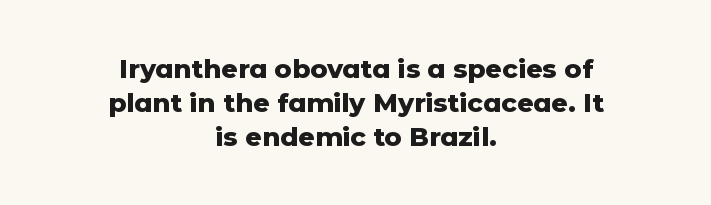
{"italic": "no", "bold": "yes", "underline": "no", "align": "center", "line_spacing": "normal", "line_spacing_ratio": 1.3, "letter_spacing": "normal", "letter_spacing_em": 0.0, "glyph_px": 26}
